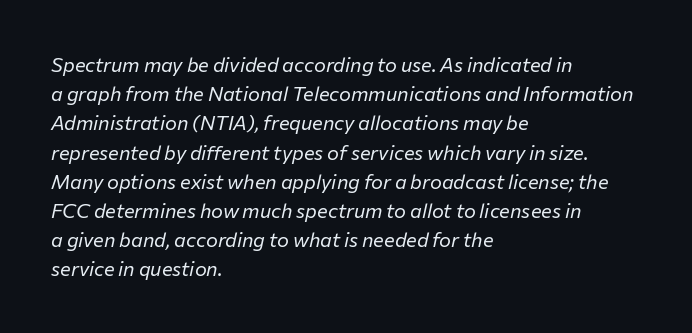
Baseline-to-baseline distance is the conventional proportion of letter height. On a weight scale, this lands at 450 or below. Does extra space separate the letters? No, they use regular spacing. One-word summary of the alignment: left.
